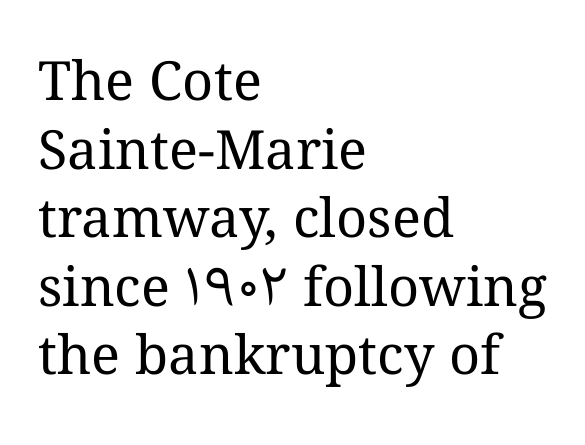
Summary of vertical rhythm: regular, with standard interline spacing. Varying glyph widths throughout — classic text-font behaviour. Letters rest on an invisible, unmarked baseline. The font is comparable to plain body text, perhaps lighter.
